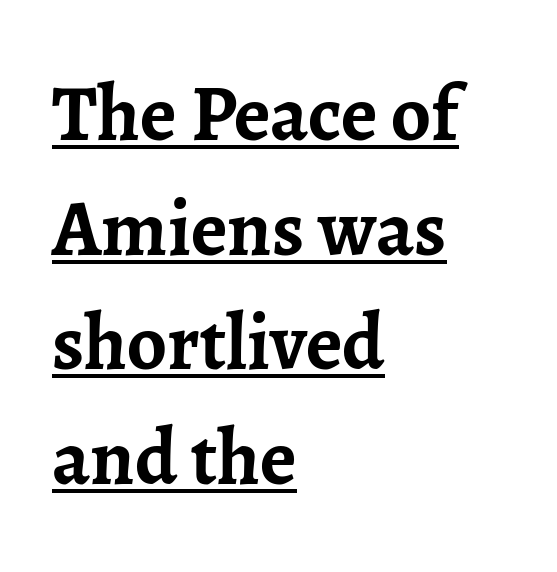
{"serif": "yes", "italic": "no", "bold": "yes", "weight": "semibold", "width": "normal", "stroke_contrast": "low", "x_height": "medium", "monospaced": "no", "underline": "yes", "align": "left", "line_spacing": "normal", "line_spacing_ratio": 1.45, "letter_spacing": "normal", "letter_spacing_em": 0.0, "glyph_px": 79}
